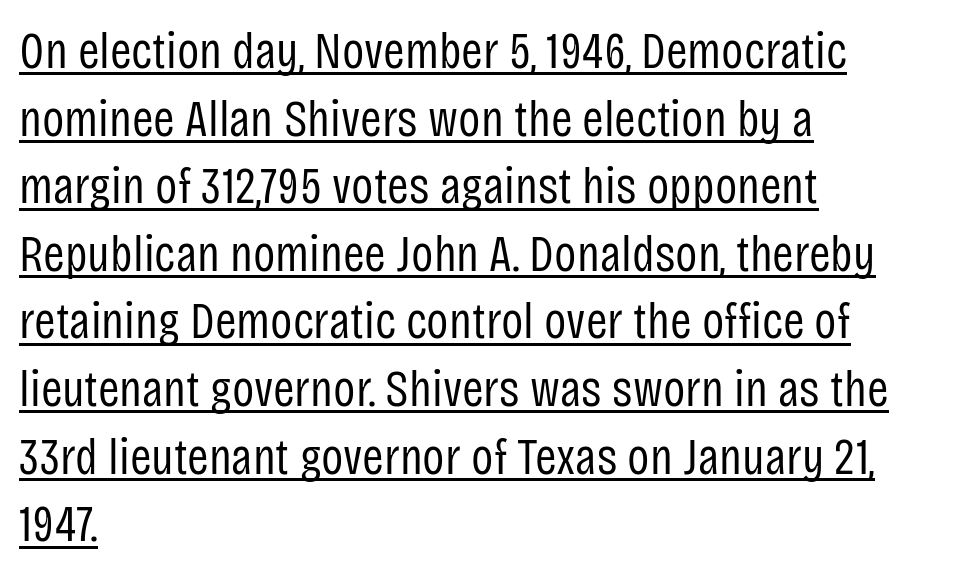
Q: Is the text bold? A: No.
Q: Is the text italic (slanted)? A: No, it is upright.
Q: Is the typeface a serif or a sans-serif typeface? A: Sans-serif.
Q: Is the text underlined? A: Yes.
Q: How is the paragraph aligned? A: Left-aligned.
Q: Is the spacing between letters normal or unusually wide? A: Normal.
Q: Is the spacing between lines tight, normal or loose? A: Normal.
Q: Width (condensed, normal, or wide)? A: Condensed.
Q: Stroke contrast? A: Low.
Q: x-height? A: Large.
Q: Monospaced? A: No.
